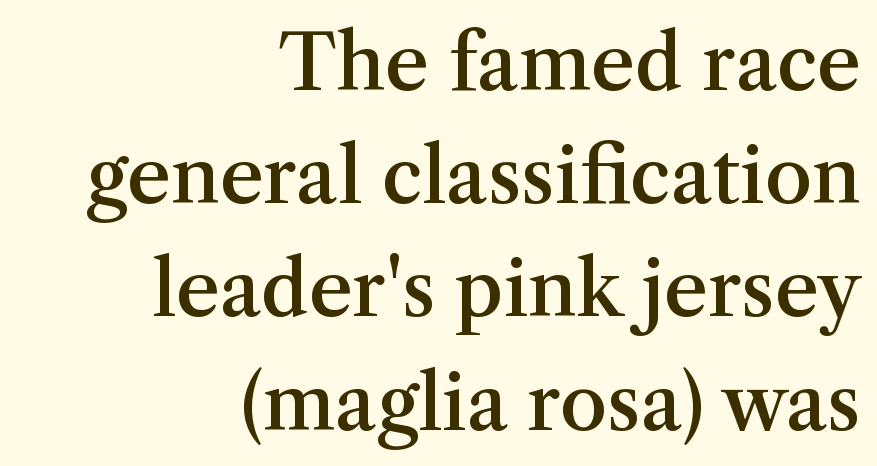
{"serif": "yes", "italic": "no", "bold": "semi", "weight": "semibold", "width": "normal", "stroke_contrast": "medium", "x_height": "medium", "monospaced": "no", "underline": "no", "align": "right", "line_spacing": "normal", "line_spacing_ratio": 1.49, "letter_spacing": "normal", "letter_spacing_em": 0.0, "glyph_px": 76}
